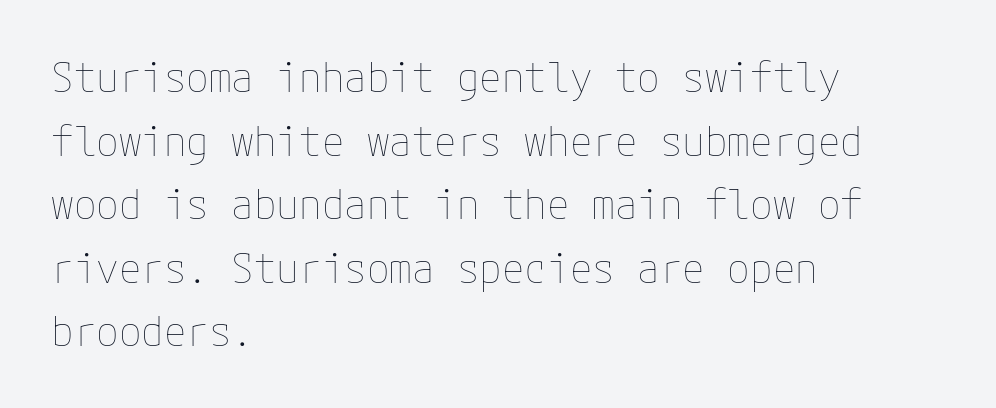
Q: Is the text bold? A: No.
Q: Is the text italic (slanted)? A: No, it is upright.
Q: Is the text underlined? A: No.
Q: How is the paragraph aligned? A: Left-aligned.
Q: Is the spacing between letters normal or unusually wide? A: Normal.
Q: Is the spacing between lines tight, normal or loose? A: Normal.
Q: Width (condensed, normal, or wide)? A: Normal.
Q: Stroke contrast? A: Low.
Q: x-height? A: Medium.
